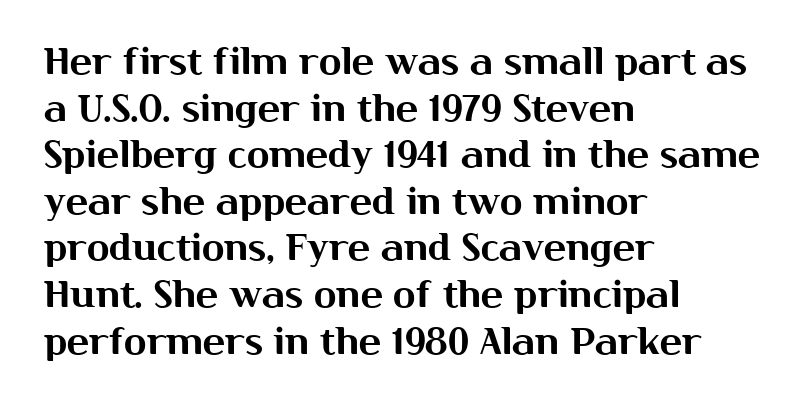
{"serif": "no", "italic": "no", "width": "normal", "stroke_contrast": "medium", "x_height": "medium", "monospaced": "no", "underline": "no", "align": "left", "line_spacing": "normal", "line_spacing_ratio": 1.26, "letter_spacing": "normal", "letter_spacing_em": 0.0, "glyph_px": 37}
